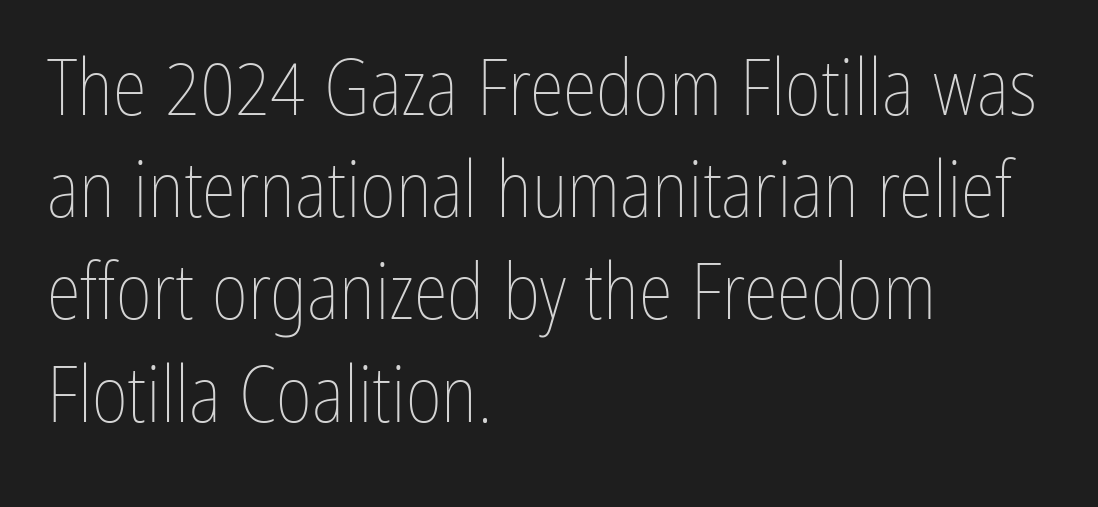
The image shows 78 px thin, condensed type, upright; set left-aligned, normal line spacing (1.31x), normal letter spacing, not underlined; low stroke contrast and a medium x-height.
